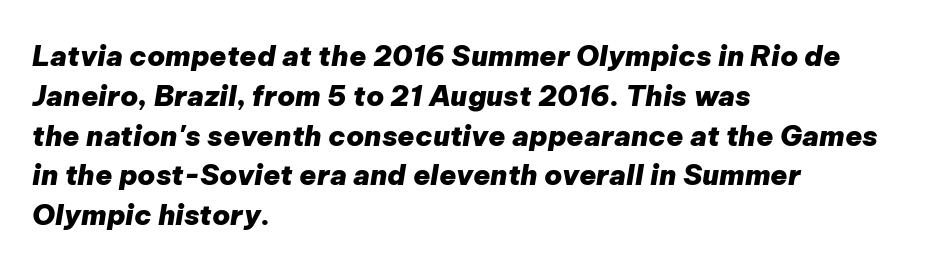
Q: Is the text bold? A: Yes.
Q: Is the text italic (slanted)? A: Yes, it leans right by about 9 degrees.
Q: Is the text underlined? A: No.
Q: How is the paragraph aligned? A: Left-aligned.
Q: Is the spacing between letters normal or unusually wide? A: Normal.
Q: Is the spacing between lines tight, normal or loose? A: Normal.
Q: Width (condensed, normal, or wide)? A: Normal.
Q: Stroke contrast? A: Low.
Q: x-height? A: Medium.
Q: Monospaced? A: No.
